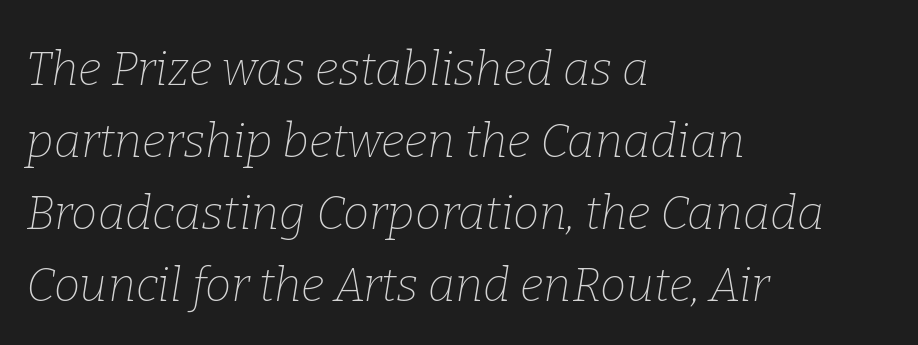
Q: Is the text bold? A: No.
Q: Is the text italic (slanted)? A: Yes, it leans right by about 9 degrees.
Q: Is the typeface a serif or a sans-serif typeface? A: Serif.
Q: Is the text underlined? A: No.
Q: How is the paragraph aligned? A: Left-aligned.
Q: Is the spacing between letters normal or unusually wide? A: Normal.
Q: Is the spacing between lines tight, normal or loose? A: Normal.
Q: Width (condensed, normal, or wide)? A: Normal.
Q: Stroke contrast? A: Low.
Q: x-height? A: Medium.
Q: Monospaced? A: No.
